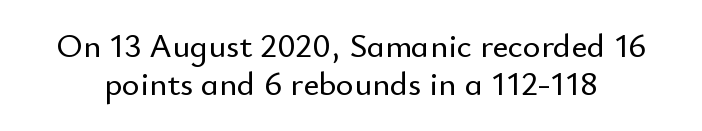
Q: Is the text italic (slanted)? A: No, it is upright.
Q: Is the typeface a serif or a sans-serif typeface? A: Sans-serif.
Q: Is the text underlined? A: No.
Q: Is the spacing between letters normal or unusually wide? A: Normal.
Q: Is the spacing between lines tight, normal or loose? A: Tight.
Q: Width (condensed, normal, or wide)? A: Normal.
Q: Stroke contrast? A: Low.
Q: x-height? A: Small.
Q: Monospaced? A: No.
